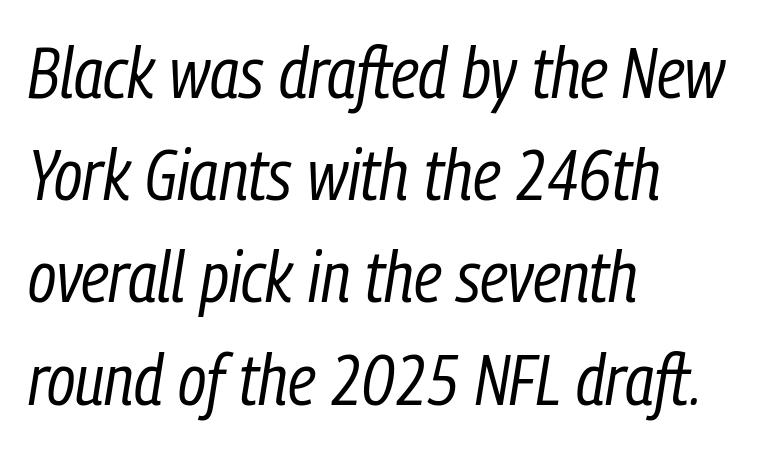
Q: Is the text bold? A: No.
Q: Is the text italic (slanted)? A: Yes, it leans right by about 9 degrees.
Q: Is the text underlined? A: No.
Q: How is the paragraph aligned? A: Left-aligned.
Q: Is the spacing between letters normal or unusually wide? A: Normal.
Q: Is the spacing between lines tight, normal or loose? A: Normal.
Q: Width (condensed, normal, or wide)? A: Condensed.
Q: Stroke contrast? A: Low.
Q: x-height? A: Medium.
Q: Monospaced? A: No.
